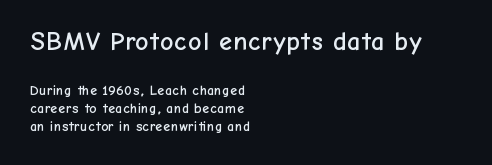
Q: Is the text italic (slanted)? A: No, it is upright.
Q: Is the text underlined? A: No.
Q: How is the paragraph aligned? A: Left-aligned.
Q: Is the spacing between letters normal or unusually wide? A: Normal.
Q: Is the spacing between lines tight, normal or loose? A: Normal.
Q: Which block of text is set in a larger size, the first (top) or the second (bottom)? A: The first (top) one.
